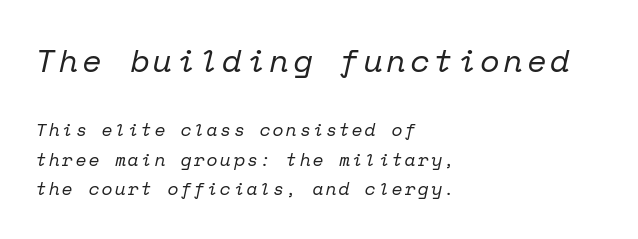
{"serif": "yes", "italic": "yes", "lean": "right", "slant_degrees": 12, "bold": "no", "weight": "regular", "width": "normal", "stroke_contrast": "low", "x_height": "medium", "monospaced": "yes", "underline": "no", "align": "left", "line_spacing": "normal", "line_spacing_ratio": 1.66, "larger_block": "first", "size_ratio": 1.78, "glyph_px": 32}
